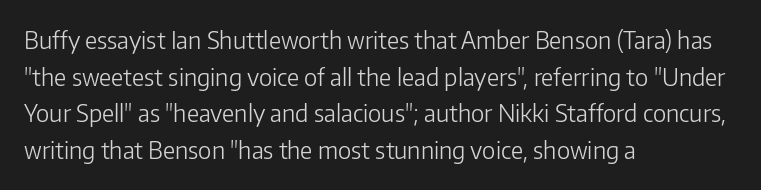
The image shows 24 px text type, upright; set left-aligned, normal line spacing (1.53x), normal letter spacing, not underlined.
